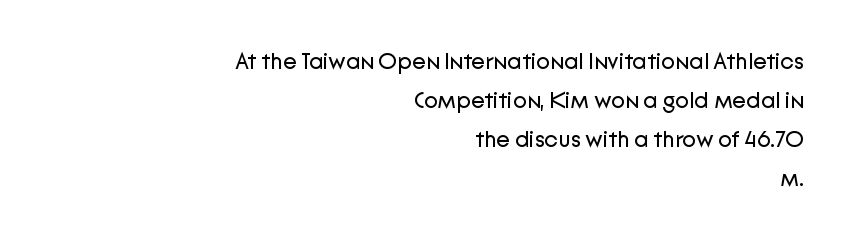
The image shows 23 px text type, upright; set right-aligned, normal line spacing (1.7x), normal letter spacing, not underlined.
